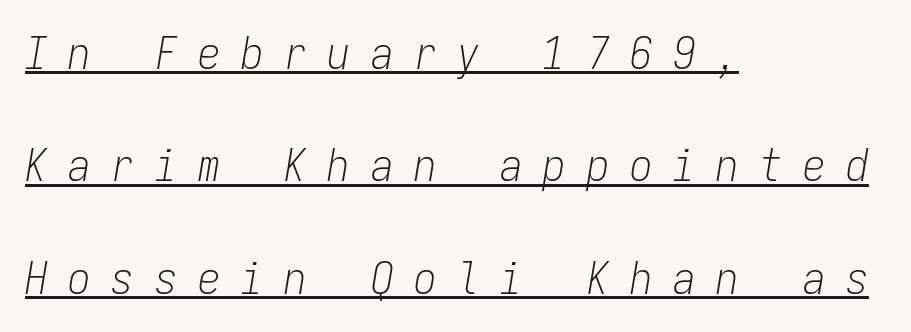
Q: Is the text bold? A: No.
Q: Is the text italic (slanted)? A: Yes, it leans right by about 9 degrees.
Q: Is the text underlined? A: Yes.
Q: How is the paragraph aligned? A: Left-aligned.
Q: Is the spacing between letters normal or unusually wide? A: Unusually wide.
Q: Is the spacing between lines tight, normal or loose? A: Loose.
Q: Width (condensed, normal, or wide)? A: Condensed.
Q: Stroke contrast? A: Low.
Q: x-height? A: Medium.
Q: Monospaced? A: Yes.
